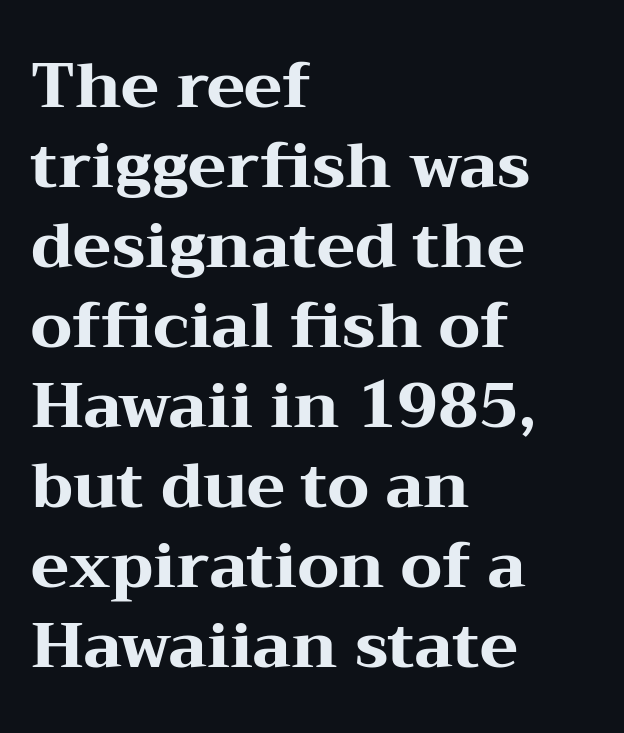
The image shows 63 px heavy, wide serif type, upright; set left-aligned, normal line spacing (1.27x), normal letter spacing, not underlined; medium stroke contrast and a medium x-height.
